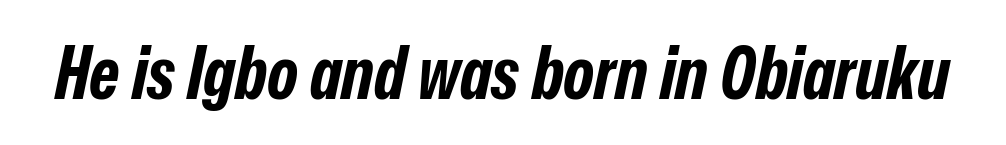
Character widths vary here, with narrow letters taking less room than wide ones. The typography opts for an oblique posture over an upright one. Look at the tracking — it's just the regular setting, nothing added. Rule under the text: the space is simply empty. As a designer I'd log this as weight 700, bold.
